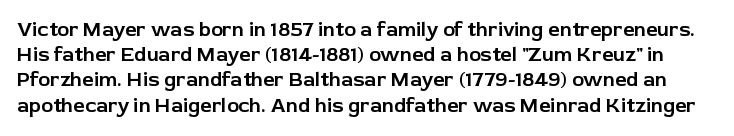
Q: Is the text italic (slanted)? A: No, it is upright.
Q: Is the text underlined? A: No.
Q: Is the spacing between letters normal or unusually wide? A: Normal.
Q: Is the spacing between lines tight, normal or loose? A: Normal.
